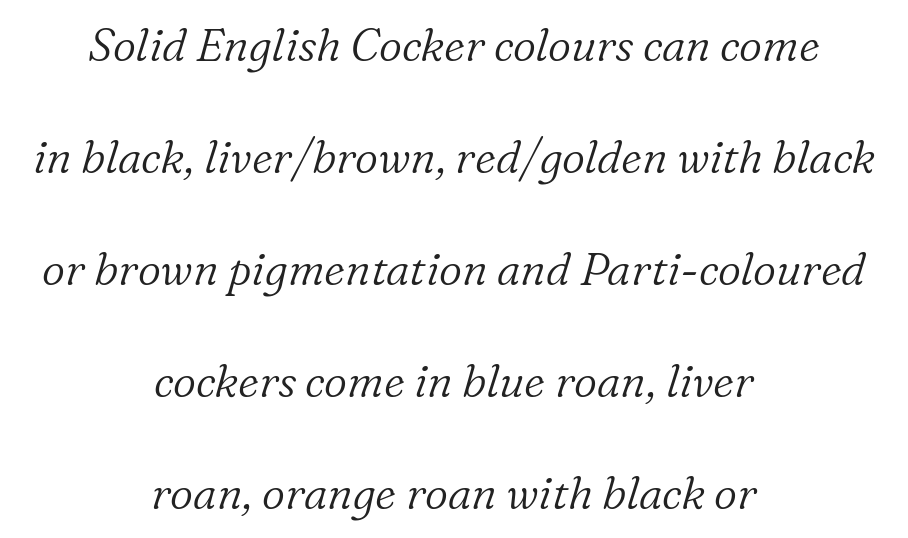
Q: Is the text bold? A: No.
Q: Is the text italic (slanted)? A: Yes, it leans right by about 16 degrees.
Q: Is the typeface a serif or a sans-serif typeface? A: Serif.
Q: Is the text underlined? A: No.
Q: How is the paragraph aligned? A: Centered.
Q: Is the spacing between letters normal or unusually wide? A: Normal.
Q: Is the spacing between lines tight, normal or loose? A: Loose.
Q: Width (condensed, normal, or wide)? A: Normal.
Q: Stroke contrast? A: Low.
Q: x-height? A: Medium.
Q: Monospaced? A: No.
